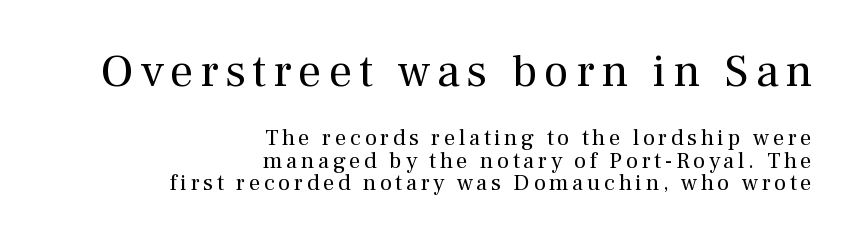
{"serif": "yes", "italic": "no", "bold": "no", "weight": "regular", "width": "normal", "stroke_contrast": "medium", "x_height": "medium", "monospaced": "no", "underline": "no", "align": "right", "line_spacing": "tight", "line_spacing_ratio": 0.97, "larger_block": "first", "size_ratio": 2.0, "glyph_px": 46}
